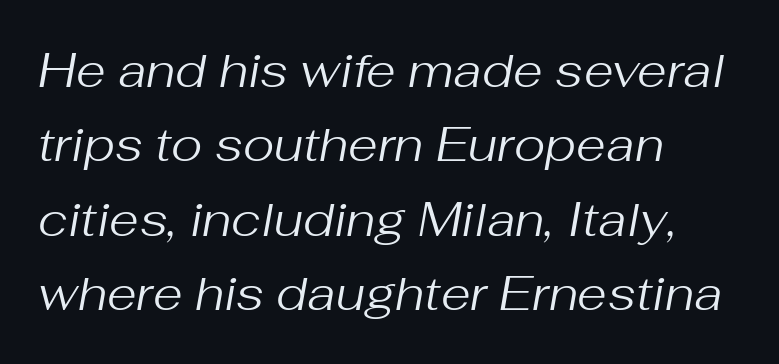
Short note: letters normally spaced. Each row of text sits above clean, open space. The face used here is proportionally spaced, like ordinary book or web type. A classic flush-left, rag-right setting is used for this passage.
